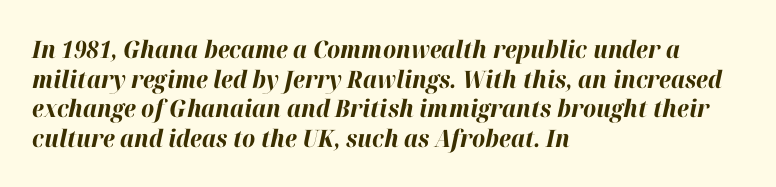
{"italic": "yes", "lean": "right", "slant_degrees": 12, "bold": "yes", "underline": "no", "align": "left", "line_spacing_ratio": 1.23, "letter_spacing": "normal", "letter_spacing_em": 0.0, "glyph_px": 24}
